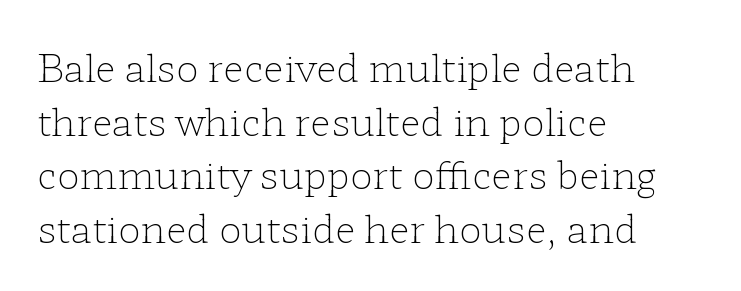
Q: Is the text bold? A: No.
Q: Is the text italic (slanted)? A: No, it is upright.
Q: Is the typeface a serif or a sans-serif typeface? A: Serif.
Q: Is the text underlined? A: No.
Q: How is the paragraph aligned? A: Left-aligned.
Q: Is the spacing between letters normal or unusually wide? A: Normal.
Q: Is the spacing between lines tight, normal or loose? A: Normal.
Q: Width (condensed, normal, or wide)? A: Wide.
Q: Stroke contrast? A: Low.
Q: x-height? A: Medium.
Q: Monospaced? A: No.
